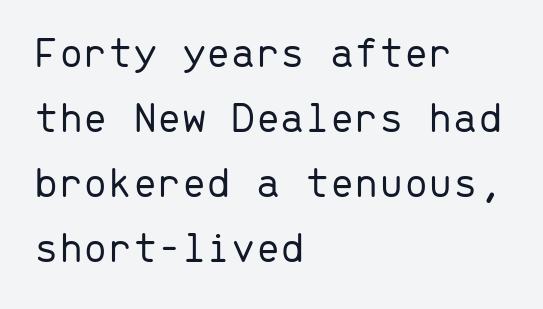
{"serif": "no", "italic": "no", "bold": "no", "weight": "light", "width": "normal", "stroke_contrast": "low", "x_height": "medium", "monospaced": "yes", "underline": "no", "align": "left", "line_spacing": "normal", "line_spacing_ratio": 1.48, "letter_spacing": "normal", "letter_spacing_em": 0.0, "glyph_px": 44}
